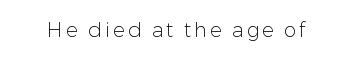
The image shows 20 px text type, upright; set not underlined.
